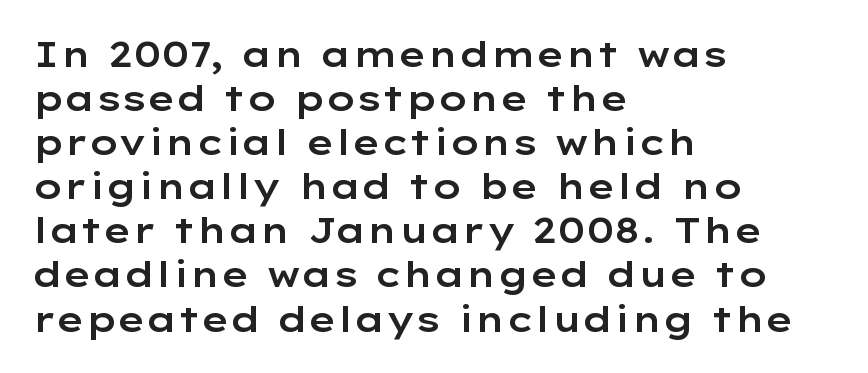
This is the regular roman posture of the typeface. The horizontal fit of the characters is conventional and even. If you measured baseline to baseline, you'd find a middling distance. Check under the words: just untouched page. Line starts are locked; line ends wander.
